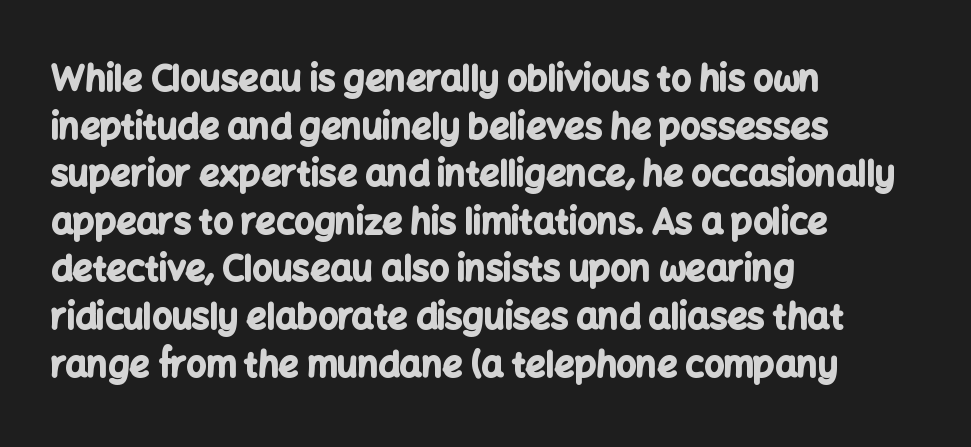
Q: Is the text bold? A: Yes.
Q: Is the text italic (slanted)? A: No, it is upright.
Q: Is the typeface a serif or a sans-serif typeface? A: Sans-serif.
Q: Is the text underlined? A: No.
Q: How is the paragraph aligned? A: Left-aligned.
Q: Is the spacing between letters normal or unusually wide? A: Normal.
Q: Is the spacing between lines tight, normal or loose? A: Normal.
Q: Width (condensed, normal, or wide)? A: Normal.
Q: Stroke contrast? A: Low.
Q: x-height? A: Medium.
Q: Monospaced? A: No.
